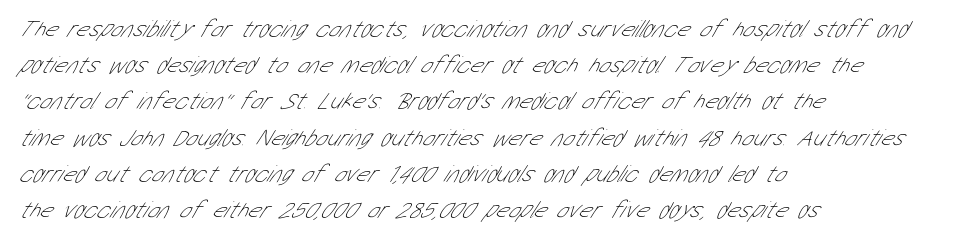
The image shows 24 px text type; set left-aligned, normal line spacing (1.51x), normal letter spacing, not underlined.
